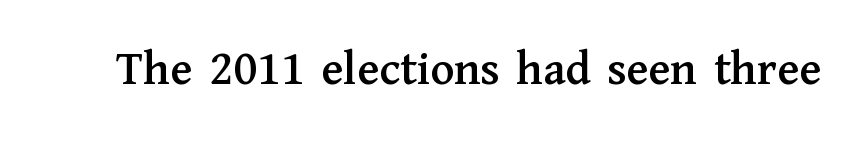
The image shows 49 px serif type, upright; set normal letter spacing, not underlined; medium stroke contrast and a medium x-height.
